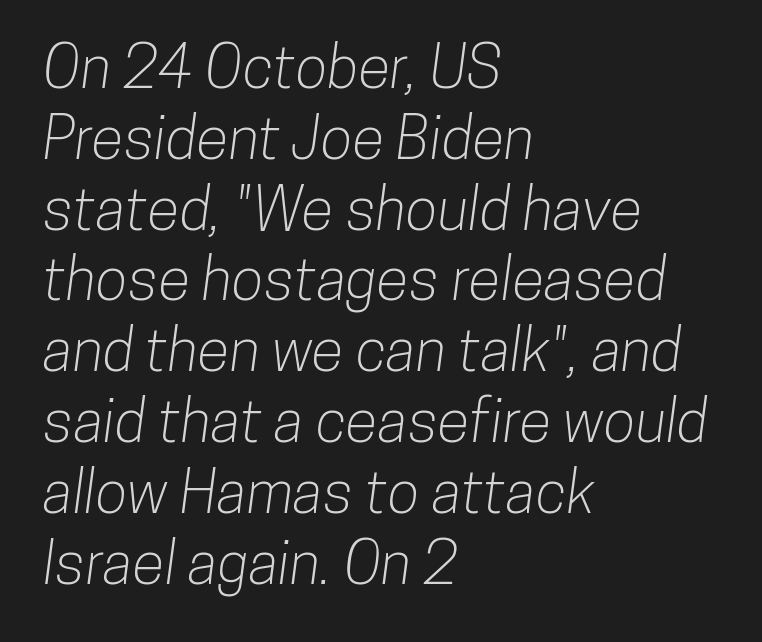
Q: Is the typeface a serif or a sans-serif typeface? A: Sans-serif.
Q: Is the text underlined? A: No.
Q: How is the paragraph aligned? A: Left-aligned.
Q: Is the spacing between letters normal or unusually wide? A: Normal.
Q: Width (condensed, normal, or wide)? A: Condensed.
Q: Stroke contrast? A: Low.
Q: x-height? A: Medium.
Q: Monospaced? A: No.
